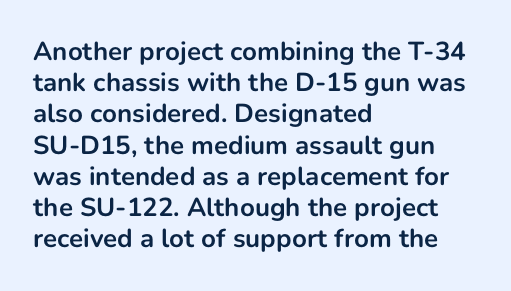
A typesetter would mark this as roman, not italic. The face used here is rendered with its standard letterfit. As a designer I'd log this as weight 700, bold. Underlining? Definitely not there. The text block is weighted toward the left margin, trailing off unevenly rightward.
